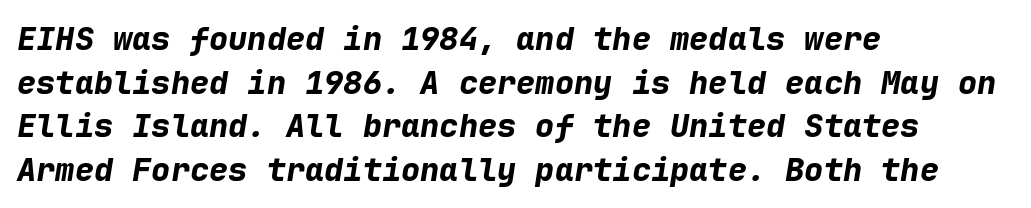
Q: Is the text bold? A: Yes.
Q: Is the text italic (slanted)? A: Yes, it leans right by about 9 degrees.
Q: Is the text underlined? A: No.
Q: How is the paragraph aligned? A: Left-aligned.
Q: Is the spacing between letters normal or unusually wide? A: Normal.
Q: Is the spacing between lines tight, normal or loose? A: Normal.
Q: Width (condensed, normal, or wide)? A: Normal.
Q: Stroke contrast? A: Low.
Q: x-height? A: Medium.
Q: Monospaced? A: Yes.
